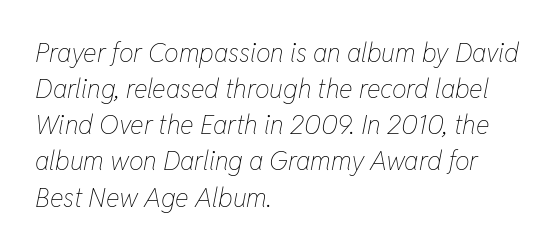
The specimen reads as italic at a glance. All the whitespace from short lines collects on the right. The glyphs are unaccompanied by any horizontal stroke below them. How are the letters spaced? Ordinarily, with no added tracking. Summary of weight: not heavy and not bold.
